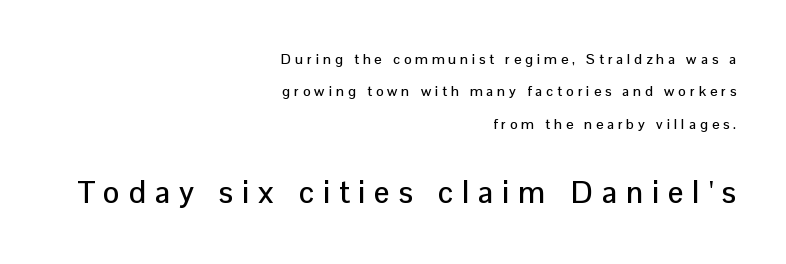
{"serif": "no", "italic": "no", "width": "normal", "stroke_contrast": "low", "x_height": "medium", "monospaced": "no", "underline": "no", "align": "right", "line_spacing": "loose", "line_spacing_ratio": 2.32, "letter_spacing": "wide", "letter_spacing_em": 0.29, "larger_block": "second", "size_ratio": 2.21, "glyph_px": 31}
